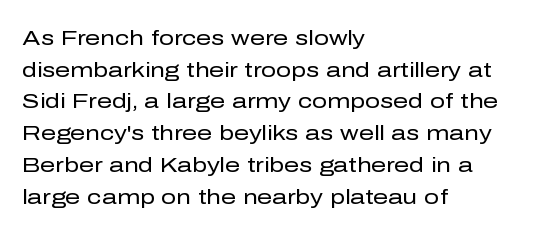
Q: Is the text bold? A: No.
Q: Is the text italic (slanted)? A: No, it is upright.
Q: Is the text underlined? A: No.
Q: How is the paragraph aligned? A: Left-aligned.
Q: Is the spacing between letters normal or unusually wide? A: Normal.
Q: Is the spacing between lines tight, normal or loose? A: Normal.
